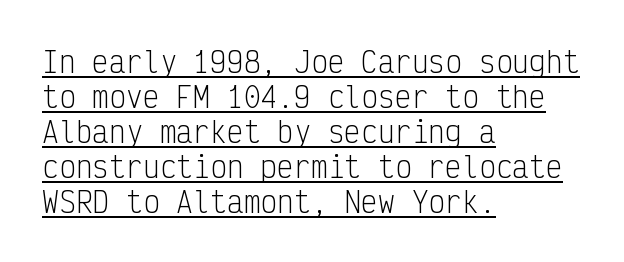
The image shows 28 px light, condensed sans-serif type, upright, monospaced; set left-aligned, normal line spacing (1.25x), normal letter spacing, underlined; low stroke contrast and a medium x-height.
